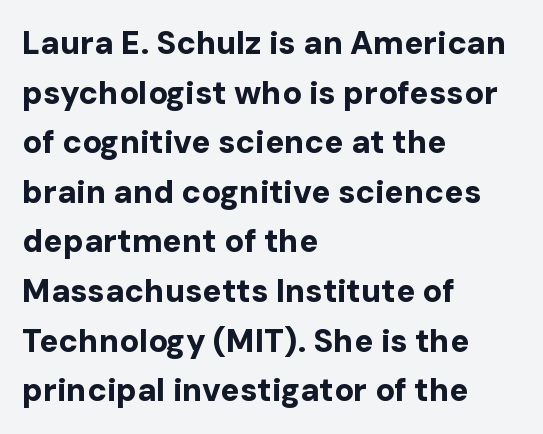
{"serif": "no", "italic": "no", "bold": "yes", "weight": "bold", "width": "normal", "stroke_contrast": "low", "x_height": "medium", "monospaced": "no", "underline": "no", "align": "left", "line_spacing": "normal", "line_spacing_ratio": 1.55, "letter_spacing": "normal", "letter_spacing_em": 0.0, "glyph_px": 32}
